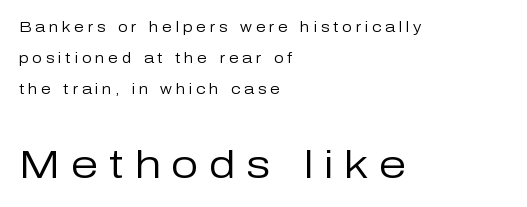
The image shows 39 px regular-weight sans-serif type, upright; set left-aligned, loose line spacing (2.22x), unusually wide letter spacing (+0.27 em), not underlined; the second (bottom) block is 2.79x larger; low stroke contrast and a medium x-height.
